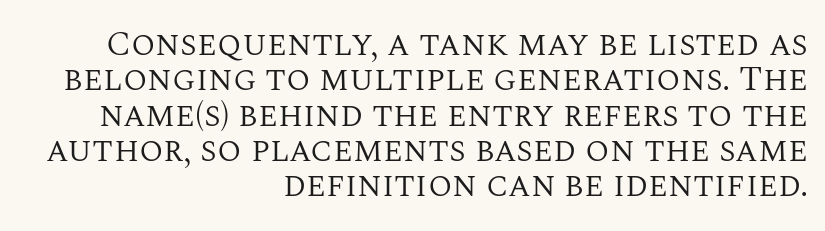
The image shows 35 px regular-weight serif type, upright; set right-aligned, tight line spacing (1.01x), normal letter spacing, not underlined; medium stroke contrast and a large x-height.
